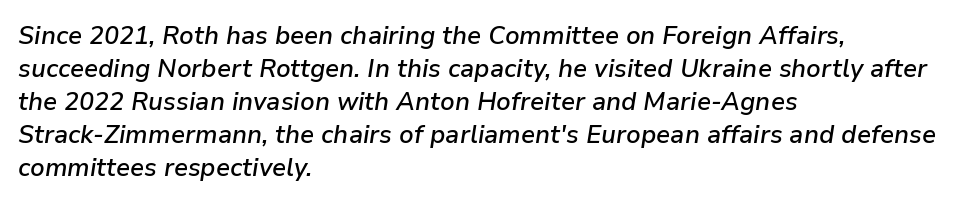
{"italic": "yes", "lean": "right", "slant_degrees": 9, "bold": "semi", "underline": "no", "align": "left", "line_spacing": "normal", "line_spacing_ratio": 1.32, "letter_spacing": "normal", "letter_spacing_em": 0.0, "glyph_px": 25}
